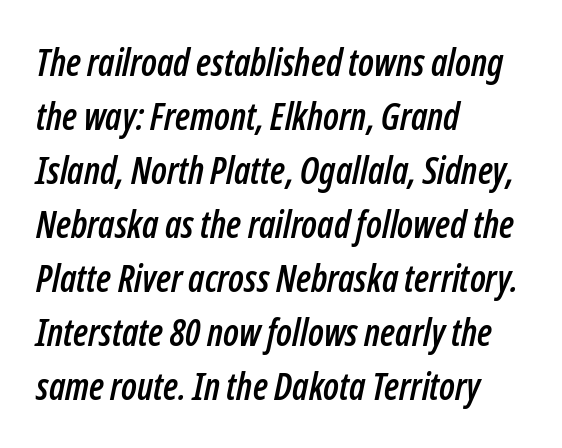
The image shows 37 px condensed type, italic (leaning right); set left-aligned, normal line spacing (1.46x), normal letter spacing, not underlined; low stroke contrast and a medium x-height.
